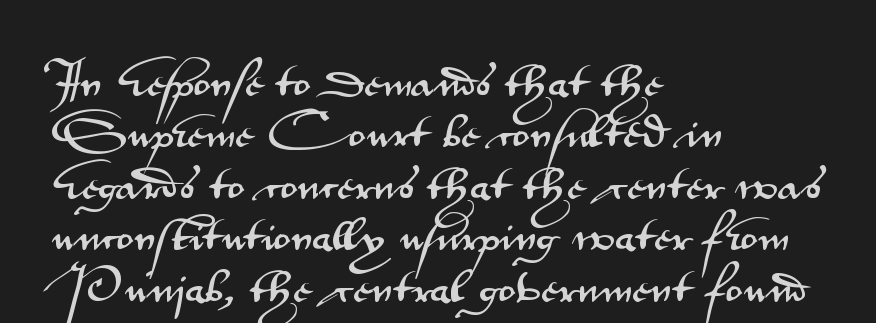
Q: Is the text italic (slanted)? A: Yes.
Q: Is the typeface a serif or a sans-serif typeface? A: Sans-serif.
Q: Is the text underlined? A: No.
Q: How is the paragraph aligned? A: Left-aligned.
Q: Is the spacing between letters normal or unusually wide? A: Normal.
Q: Is the spacing between lines tight, normal or loose? A: Normal.
Q: Width (condensed, normal, or wide)? A: Wide.
Q: Stroke contrast? A: Medium.
Q: x-height? A: Small.
Q: Monospaced? A: No.
